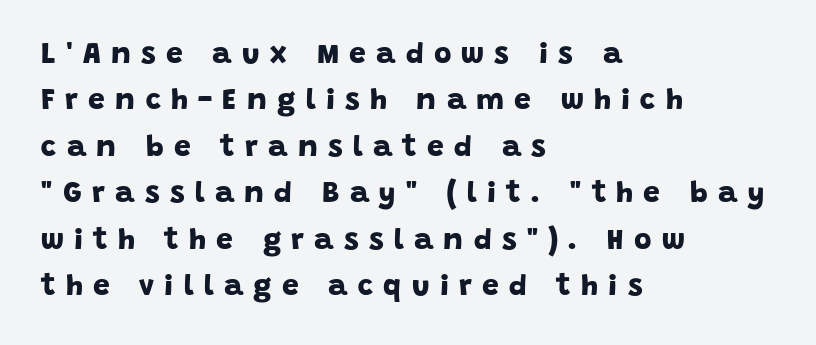
{"serif": "no", "bold": "yes", "weight": "bold", "width": "normal", "stroke_contrast": "low", "x_height": "large", "monospaced": "no", "underline": "no", "align": "left", "line_spacing": "normal", "line_spacing_ratio": 1.55, "letter_spacing": "wide", "letter_spacing_em": 0.34, "glyph_px": 30}
